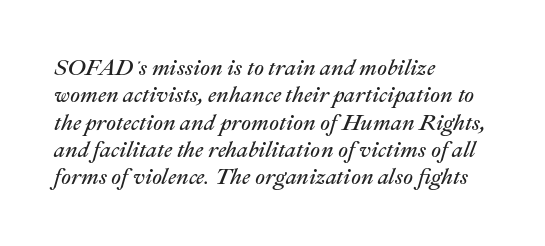
The image shows 22 px text type, italic (leaning right); set left-aligned, line spacing 1.24x, normal letter spacing, not underlined.
